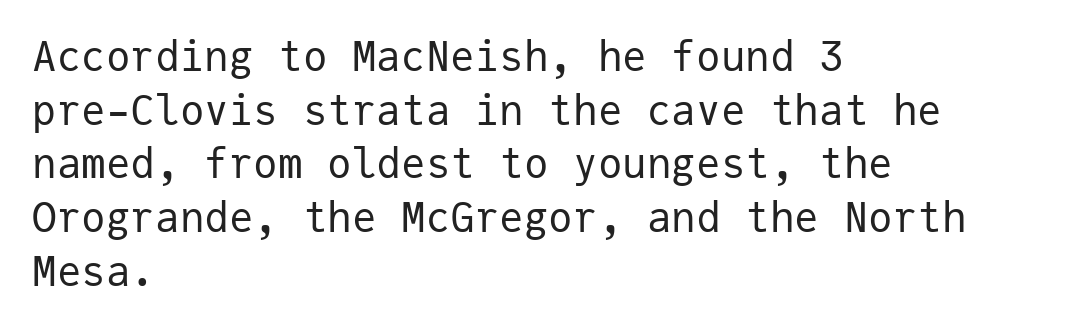
{"serif": "no", "italic": "no", "bold": "no", "weight": "regular", "width": "normal", "stroke_contrast": "low", "x_height": "medium", "monospaced": "yes", "underline": "no", "align": "left", "line_spacing": "normal", "line_spacing_ratio": 1.31, "letter_spacing": "normal", "letter_spacing_em": 0.0, "glyph_px": 41}
